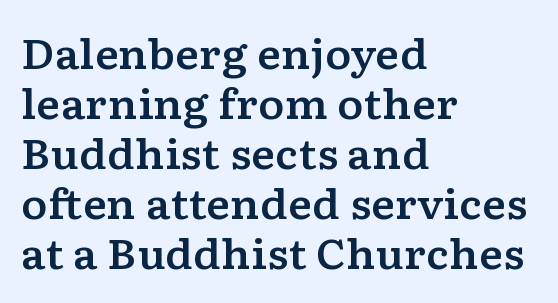
{"serif": "yes", "italic": "no", "width": "wide", "stroke_contrast": "low", "x_height": "medium", "monospaced": "no", "underline": "no", "align": "left", "line_spacing": "normal", "line_spacing_ratio": 1.25, "letter_spacing": "normal", "letter_spacing_em": 0.0, "glyph_px": 40}
